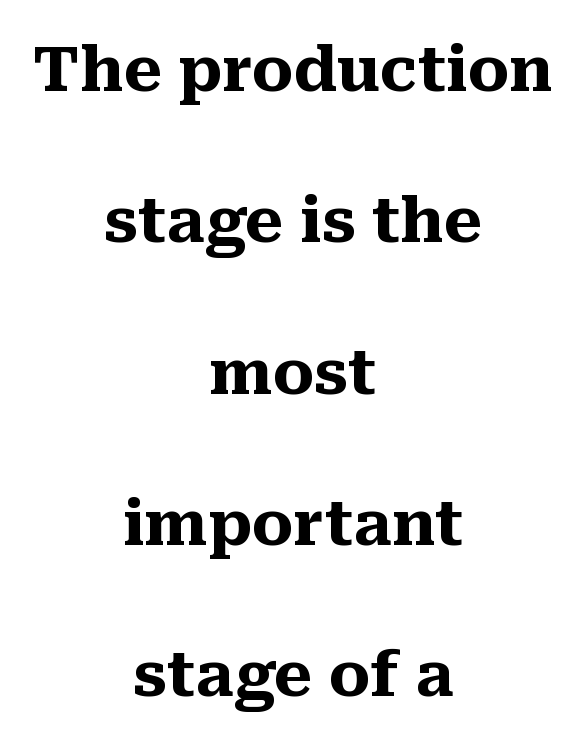
{"serif": "yes", "italic": "no", "bold": "yes", "weight": "heavy", "width": "normal", "stroke_contrast": "medium", "x_height": "medium", "monospaced": "no", "underline": "no", "align": "center", "line_spacing": "loose", "line_spacing_ratio": 2.44, "letter_spacing": "normal", "letter_spacing_em": 0.0, "glyph_px": 62}
